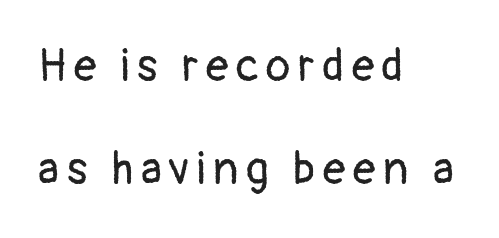
Q: Is the text bold? A: No.
Q: Is the text italic (slanted)? A: No, it is upright.
Q: Is the typeface a serif or a sans-serif typeface? A: Sans-serif.
Q: Is the text underlined? A: No.
Q: How is the paragraph aligned? A: Left-aligned.
Q: Is the spacing between lines tight, normal or loose? A: Loose.
Q: Width (condensed, normal, or wide)? A: Normal.
Q: Stroke contrast? A: Low.
Q: x-height? A: Medium.
Q: Monospaced? A: No.
